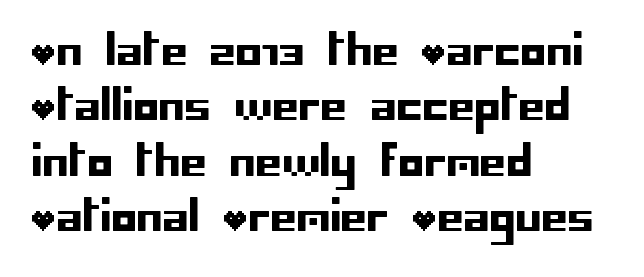
The image shows 42 px sans-serif type, upright; set left-aligned, normal line spacing (1.32x), normal letter spacing, not underlined; low stroke contrast and a large x-height.
